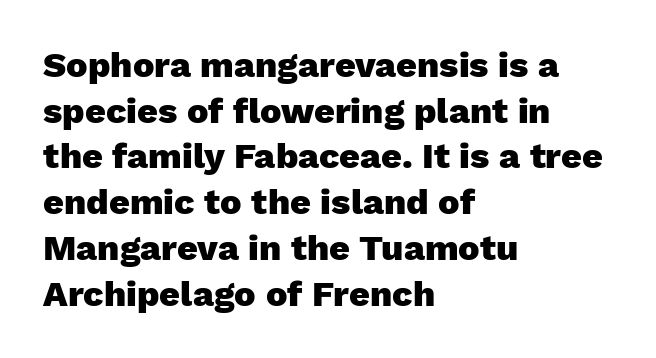
The image shows 36 px heavy sans-serif type, upright; set left-aligned, normal line spacing (1.27x), normal letter spacing, not underlined; low stroke contrast and a medium x-height.
